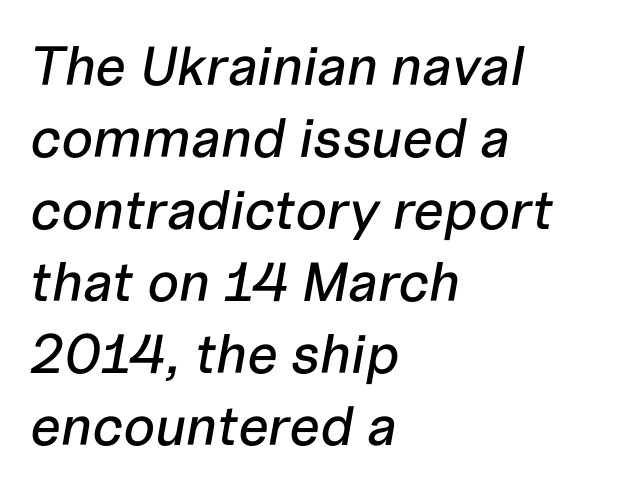
Q: Is the text italic (slanted)? A: Yes, it leans right by about 10 degrees.
Q: Is the text underlined? A: No.
Q: How is the paragraph aligned? A: Left-aligned.
Q: Is the spacing between letters normal or unusually wide? A: Normal.
Q: Is the spacing between lines tight, normal or loose? A: Normal.
Q: Width (condensed, normal, or wide)? A: Normal.
Q: Stroke contrast? A: Low.
Q: x-height? A: Medium.
Q: Monospaced? A: No.
